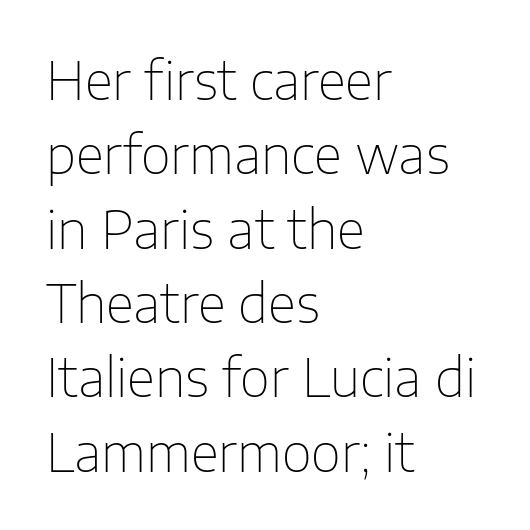
{"serif": "no", "italic": "no", "bold": "no", "weight": "thin", "width": "normal", "stroke_contrast": "low", "x_height": "medium", "monospaced": "no", "underline": "no", "align": "left", "line_spacing": "normal", "line_spacing_ratio": 1.43, "letter_spacing": "normal", "letter_spacing_em": 0.0, "glyph_px": 52}
